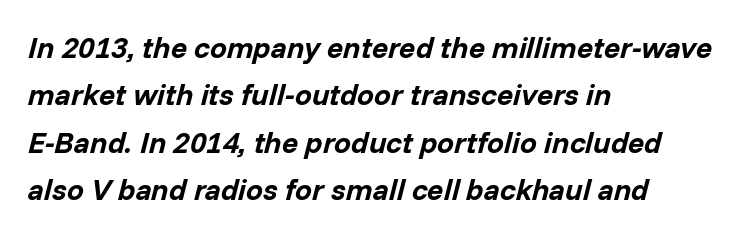
Strokes here are thick enough to call this a true bold. The passage shown has conventional tracking throughout. Beneath every word, the page is bare. These lines stack with their left ends in a neat column.
